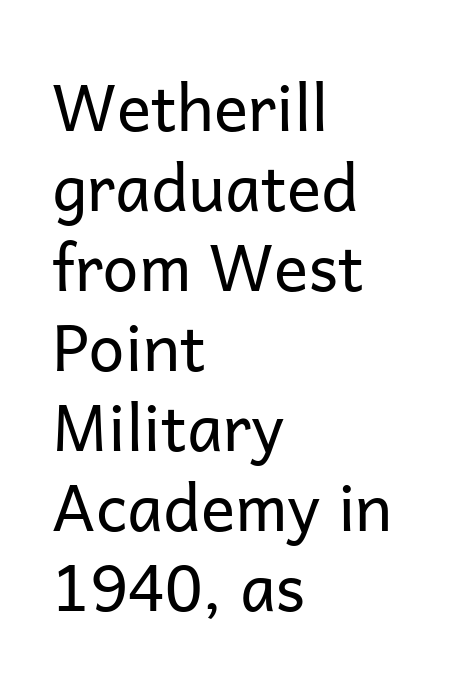
Q: Is the text bold? A: No.
Q: Is the text italic (slanted)? A: No, it is upright.
Q: Is the typeface a serif or a sans-serif typeface? A: Sans-serif.
Q: Is the text underlined? A: No.
Q: How is the paragraph aligned? A: Left-aligned.
Q: Is the spacing between letters normal or unusually wide? A: Normal.
Q: Is the spacing between lines tight, normal or loose? A: Normal.
Q: Width (condensed, normal, or wide)? A: Normal.
Q: Stroke contrast? A: Low.
Q: x-height? A: Medium.
Q: Monospaced? A: No.
